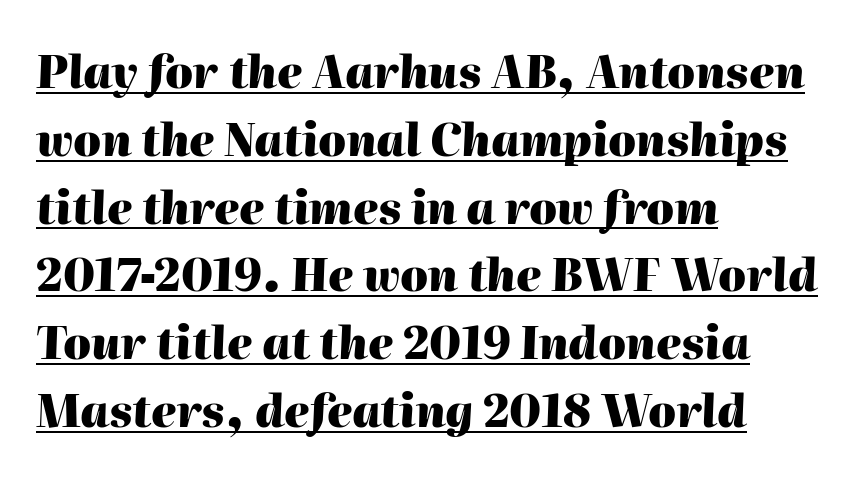
{"italic": "yes", "lean": "right", "slant_degrees": 2, "bold": "yes", "weight": "heavy", "width": "normal", "stroke_contrast": "high", "x_height": "medium", "monospaced": "no", "underline": "yes", "align": "left", "line_spacing": "normal", "line_spacing_ratio": 1.54, "letter_spacing": "normal", "letter_spacing_em": 0.0, "glyph_px": 44}
